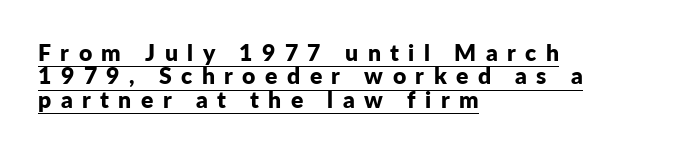
Casual observation: everything's shoved over to the left. Emphasis is given by a line drawn under the lettering. Compared with an ordinary text face, these strokes are far heavier — a full bold. Between one letter and the next there's a generous, obvious gap. The typography opts for an upright posture over an oblique one. Quick note: interline space is minimal.
